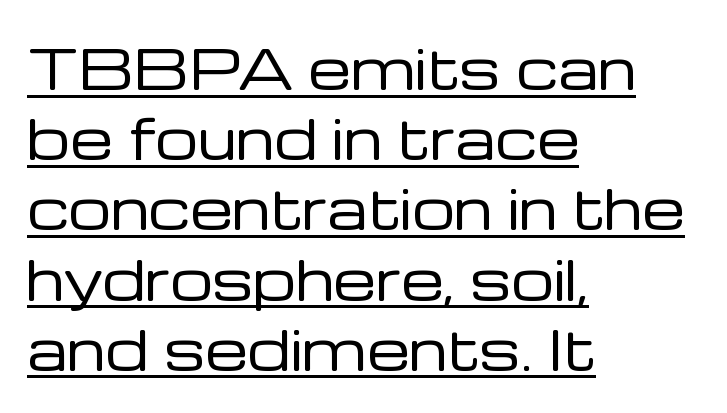
{"serif": "no", "italic": "no", "bold": "no", "weight": "regular", "width": "normal", "stroke_contrast": "low", "x_height": "medium", "monospaced": "no", "underline": "yes", "align": "left", "line_spacing": "normal", "line_spacing_ratio": 1.3, "letter_spacing": "normal", "letter_spacing_em": 0.0, "glyph_px": 54}
